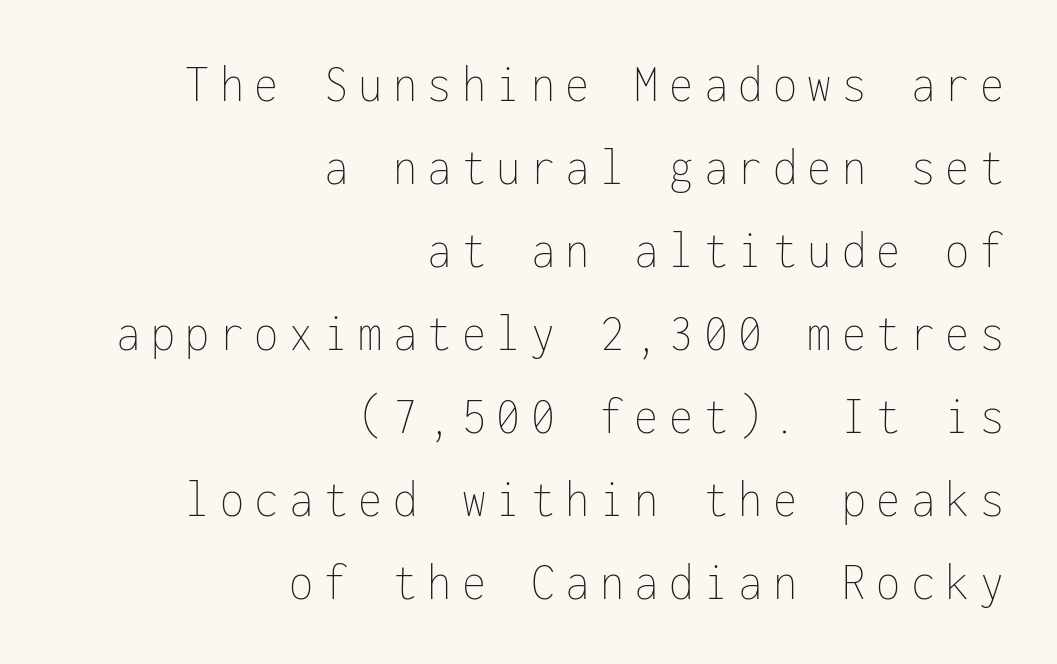
{"italic": "no", "bold": "no", "weight": "thin", "width": "condensed", "stroke_contrast": "low", "x_height": "medium", "monospaced": "yes", "underline": "no", "align": "right", "line_spacing": "normal", "line_spacing_ratio": 1.51, "glyph_px": 55}
